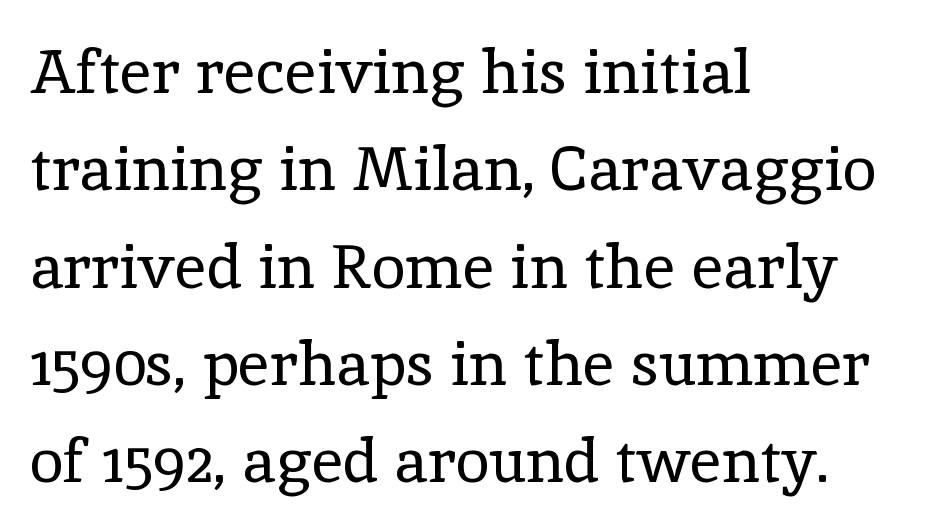
The image shows 62 px regular-weight serif type, upright; set left-aligned, normal line spacing (1.57x), normal letter spacing, not underlined; a medium x-height.
